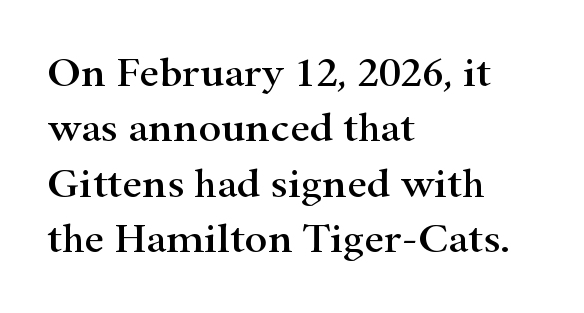
Q: Is the text italic (slanted)? A: No, it is upright.
Q: Is the typeface a serif or a sans-serif typeface? A: Serif.
Q: Is the text underlined? A: No.
Q: How is the paragraph aligned? A: Left-aligned.
Q: Is the spacing between letters normal or unusually wide? A: Normal.
Q: Is the spacing between lines tight, normal or loose? A: Normal.
Q: Width (condensed, normal, or wide)? A: Wide.
Q: Stroke contrast? A: High.
Q: x-height? A: Small.
Q: Monospaced? A: No.
